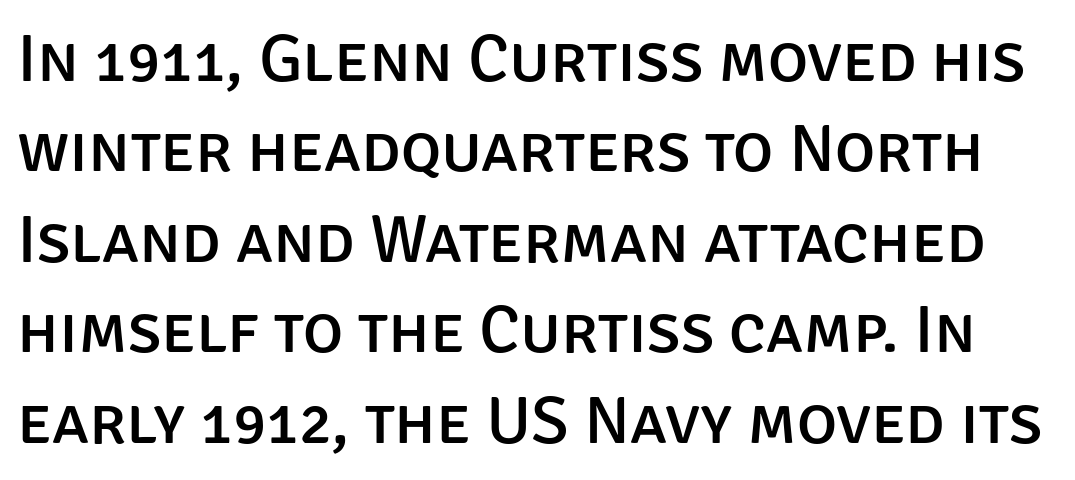
{"serif": "no", "italic": "no", "width": "normal", "stroke_contrast": "low", "x_height": "large", "monospaced": "no", "underline": "no", "line_spacing": "normal", "line_spacing_ratio": 1.33, "letter_spacing": "normal", "letter_spacing_em": 0.0, "glyph_px": 68}
